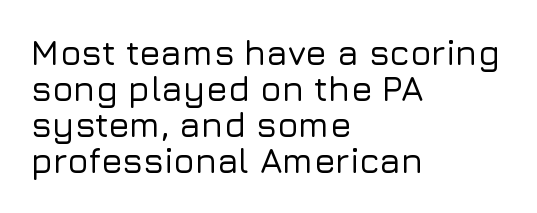
The image shows 35 px sans-serif type, upright; set left-aligned, tight line spacing (1.03x), normal letter spacing, not underlined; low stroke contrast and a medium x-height.
